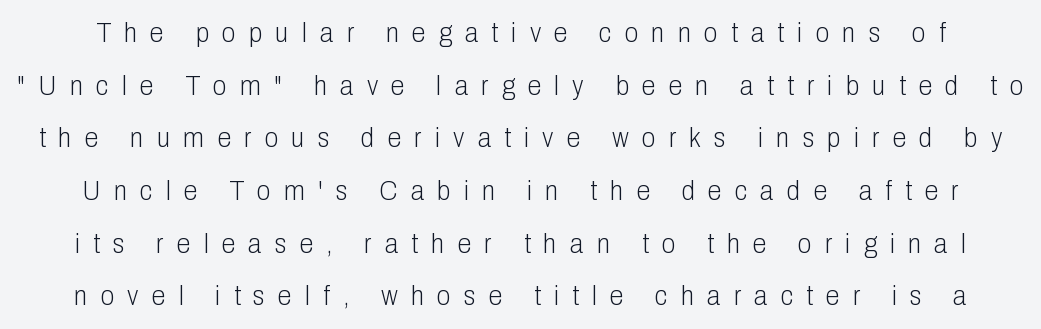
{"serif": "no", "italic": "no", "bold": "no", "weight": "light", "width": "condensed", "stroke_contrast": "low", "x_height": "medium", "monospaced": "no", "underline": "no", "line_spacing_ratio": 1.88, "letter_spacing": "wide", "letter_spacing_em": 0.47, "glyph_px": 28}
